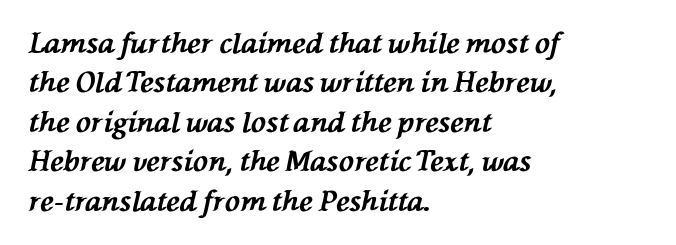
{"italic": "yes", "lean": "left", "slant_degrees": 76, "bold": "yes", "weight": "bold", "width": "normal", "stroke_contrast": "medium", "x_height": "medium", "monospaced": "no", "underline": "no", "align": "left", "line_spacing": "normal", "line_spacing_ratio": 1.41, "letter_spacing": "normal", "letter_spacing_em": 0.0, "glyph_px": 28}
